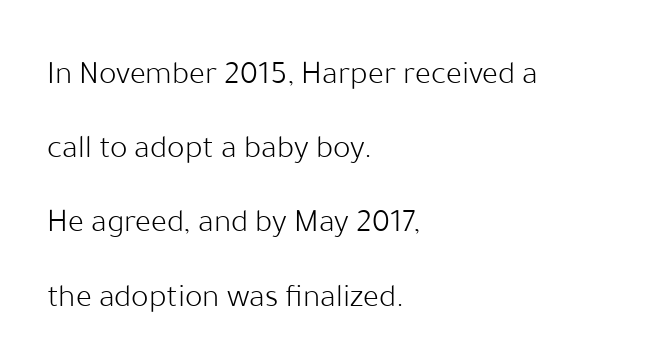
{"serif": "no", "italic": "no", "bold": "no", "weight": "light", "width": "normal", "stroke_contrast": "low", "x_height": "medium", "monospaced": "no", "underline": "no", "align": "left", "line_spacing": "loose", "line_spacing_ratio": 2.25, "letter_spacing": "normal", "letter_spacing_em": 0.0, "glyph_px": 33}
